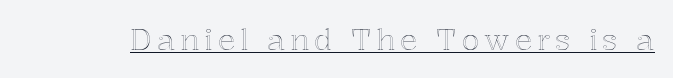
Students, observe the line beneath the letters — that is underlining. Varying glyph widths throughout — classic text-font behaviour. This is roman type, the default non-slanted kind.
